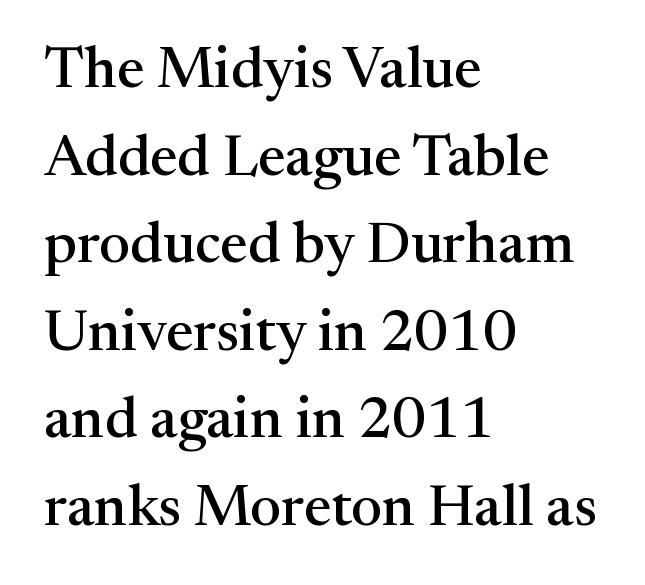
These lines keep a tight, regular rhythm from letter to letter. Normally led — the rows are evenly, conventionally spaced. The paragraph shown leans on its left margin. Think of a printed novel: that variable character pitch is what you see here.
